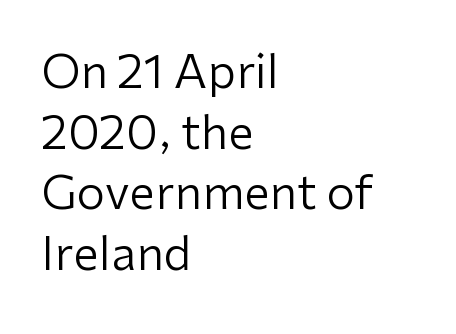
Is the type heavy? It reads as light-to-regular instead. Think of a printed novel: that variable character pitch is what you see here. Observe the ordinary spacing: letters are neighbours, not strangers. Serifs: no, the terminals of the letterforms are clean. The passage shown stacks its lines at a standard gap.
